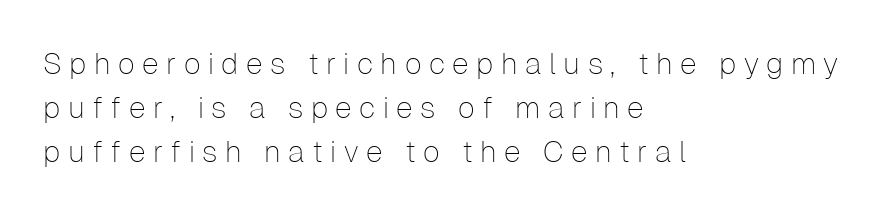
{"serif": "no", "italic": "no", "bold": "no", "weight": "thin", "width": "normal", "stroke_contrast": "low", "x_height": "medium", "monospaced": "no", "underline": "no", "align": "left", "line_spacing": "normal", "line_spacing_ratio": 1.47, "letter_spacing": "wide", "letter_spacing_em": 0.25, "glyph_px": 30}
